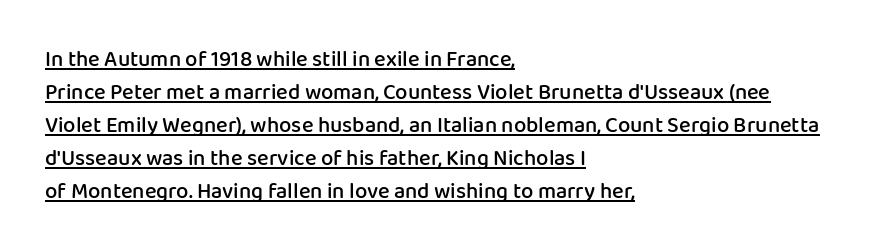
These lines stack with their left ends in a neat column. Honestly, the underline is the first thing you notice here. In terms of posture, this sample is upright. Notice how descenders clear the ascenders below comfortably — that's standard leading.
